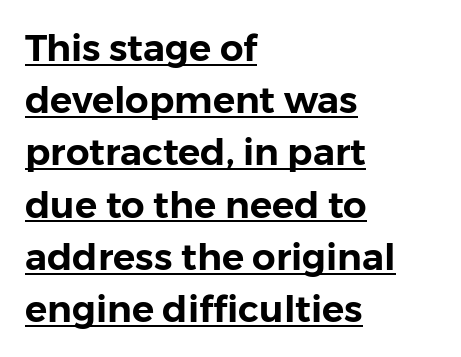
The image shows 37 px sans-serif type, upright; set left-aligned, normal line spacing (1.41x), normal letter spacing, underlined; low stroke contrast and a medium x-height.
